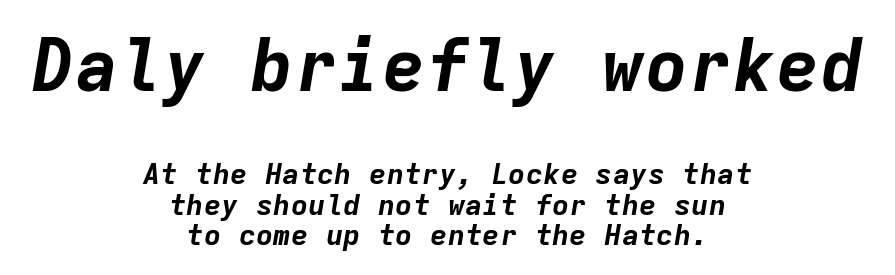
The image shows 73 px bold type, italic (leaning right), monospaced; set centered, tight line spacing (1.06x), normal letter spacing, not underlined; the first (top) block is 2.52x larger; low stroke contrast and a medium x-height.
